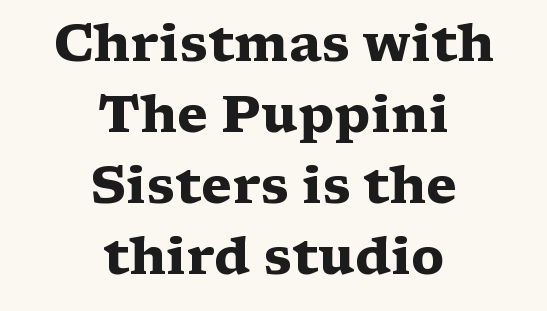
Q: Is the text bold? A: Yes.
Q: Is the text italic (slanted)? A: No, it is upright.
Q: Is the typeface a serif or a sans-serif typeface? A: Serif.
Q: Is the text underlined? A: No.
Q: How is the paragraph aligned? A: Centered.
Q: Is the spacing between letters normal or unusually wide? A: Normal.
Q: Is the spacing between lines tight, normal or loose? A: Normal.
Q: Width (condensed, normal, or wide)? A: Wide.
Q: Stroke contrast? A: Medium.
Q: x-height? A: Medium.
Q: Monospaced? A: No.
